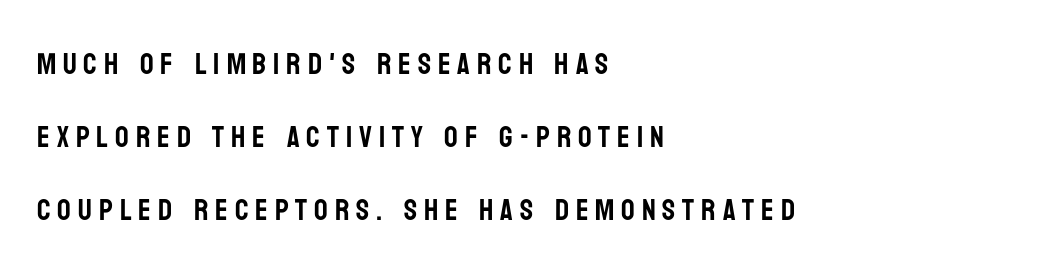
Q: Is the text italic (slanted)? A: No, it is upright.
Q: Is the typeface a serif or a sans-serif typeface? A: Sans-serif.
Q: Is the text underlined? A: No.
Q: How is the paragraph aligned? A: Left-aligned.
Q: Is the spacing between letters normal or unusually wide? A: Unusually wide.
Q: Is the spacing between lines tight, normal or loose? A: Loose.
Q: Width (condensed, normal, or wide)? A: Condensed.
Q: Stroke contrast? A: Low.
Q: x-height? A: Large.
Q: Monospaced? A: No.
